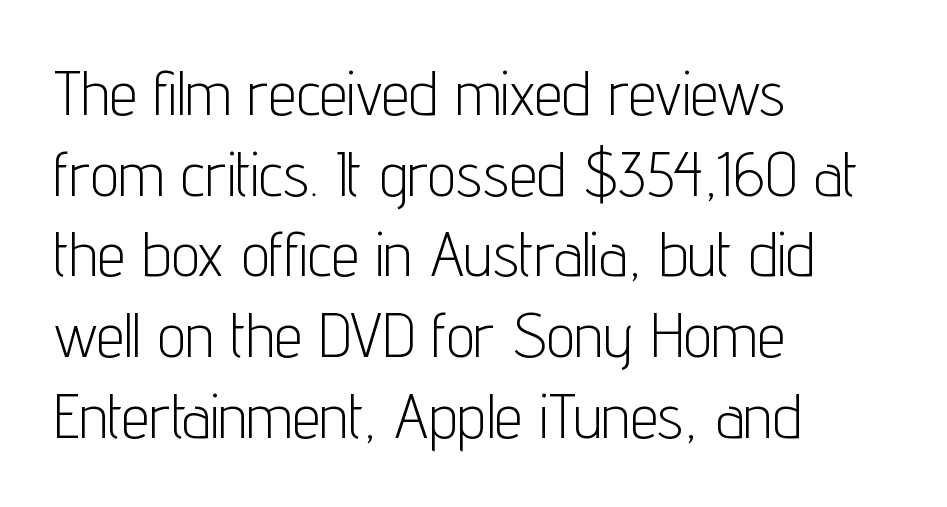
This sample has the flowing, uneven cadence of proportional lettering. Which margin do the lines hug? The left one — the right edge is uneven. Words float on clear page, feet unadorned. The lettering stays uniformly vertical, giving the passage a roman look. Classification — sans serif.
